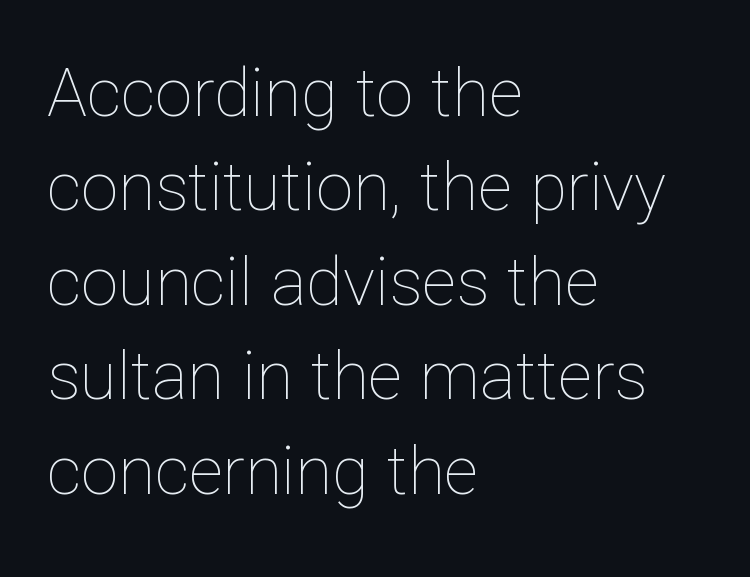
{"italic": "no", "bold": "no", "weight": "thin", "width": "normal", "stroke_contrast": "low", "x_height": "medium", "monospaced": "no", "underline": "no", "align": "left", "line_spacing": "normal", "line_spacing_ratio": 1.41, "letter_spacing": "normal", "letter_spacing_em": 0.0, "glyph_px": 67}
